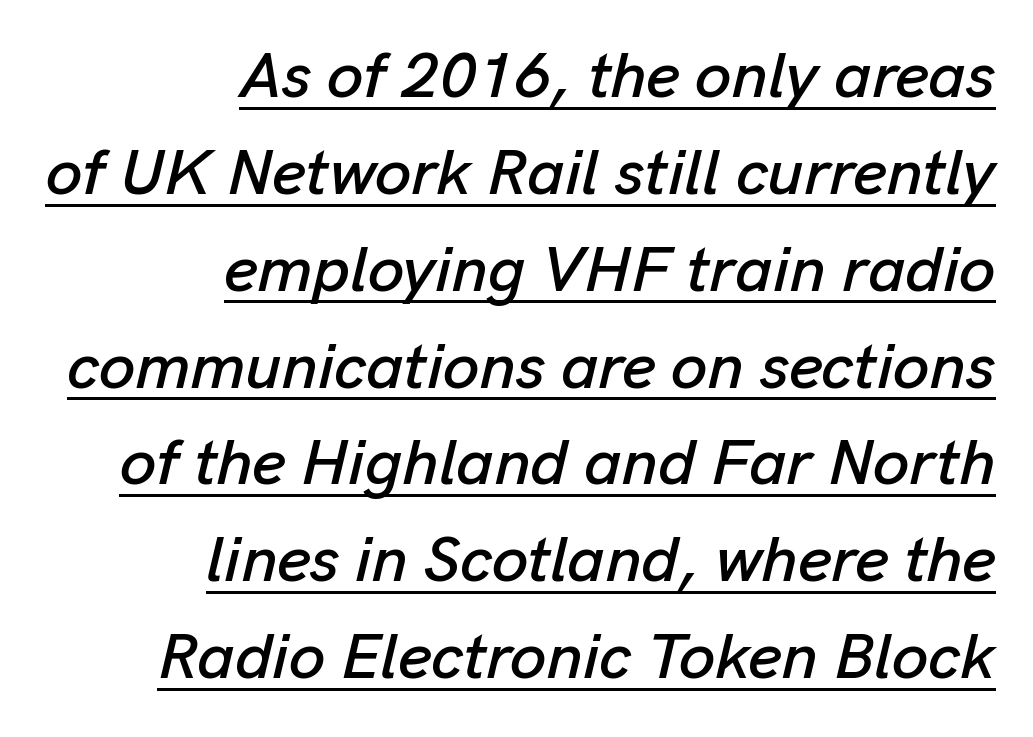
Q: Is the text italic (slanted)? A: Yes, it leans right by about 13 degrees.
Q: Is the text underlined? A: Yes.
Q: How is the paragraph aligned? A: Right-aligned.
Q: Is the spacing between letters normal or unusually wide? A: Normal.
Q: Is the spacing between lines tight, normal or loose? A: Normal.
Q: Width (condensed, normal, or wide)? A: Normal.
Q: Stroke contrast? A: Low.
Q: x-height? A: Medium.
Q: Monospaced? A: No.
